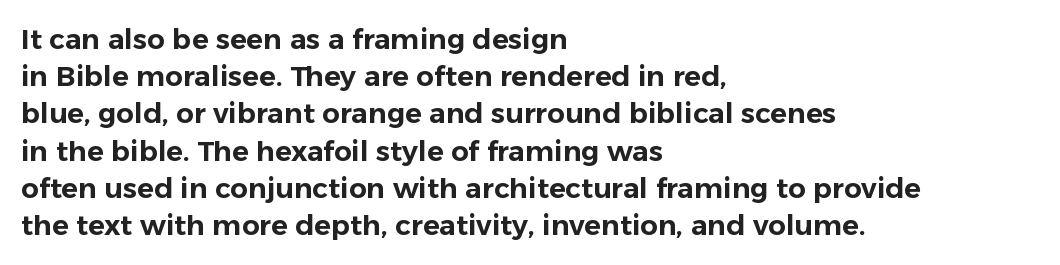
Letterform terminals end flat and unadorned throughout the passage. Upright lettering throughout. A typesetter would call this proportional, since set widths differ per character. Letter spacing: default. The block of text has a typical density, with ordinary space between rows.
